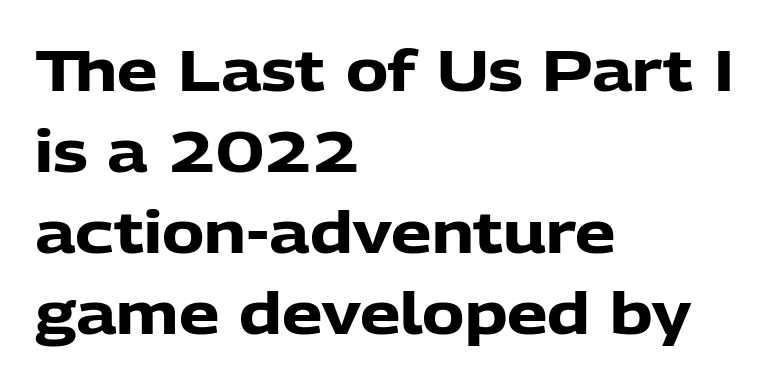
The image shows 57 px heavy sans-serif type, upright; set left-aligned, normal line spacing (1.42x), normal letter spacing, not underlined; low stroke contrast and a medium x-height.
